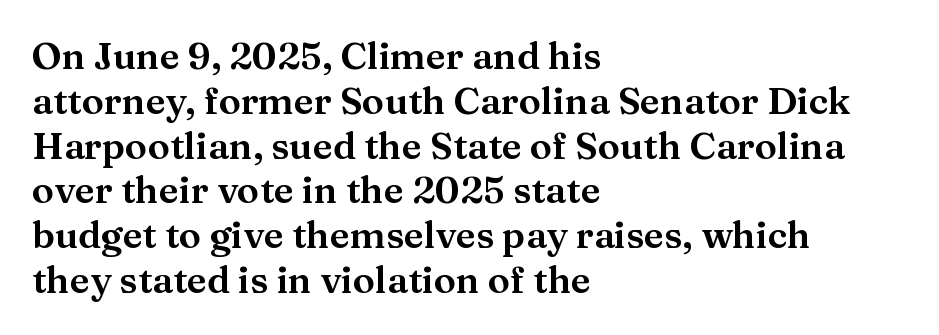
Nope, not italic — everything's standing straight. Glyph-to-glyph distance matches everyday printed text. The paragraph has a hard left edge and a soft right edge. Descender tails drop into unmarked territory. Spacing verdict: proportional, widths tailored to each character. Type style note: has serifs.
